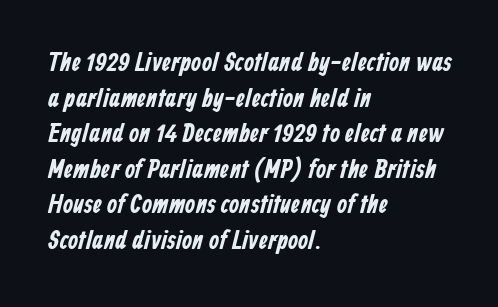
Underlining? Definitely not there. Line starts are locked; line ends wander. This rendering leaves character spacing at its baseline value. Evenly set lines give the paragraph a standard silhouette.
